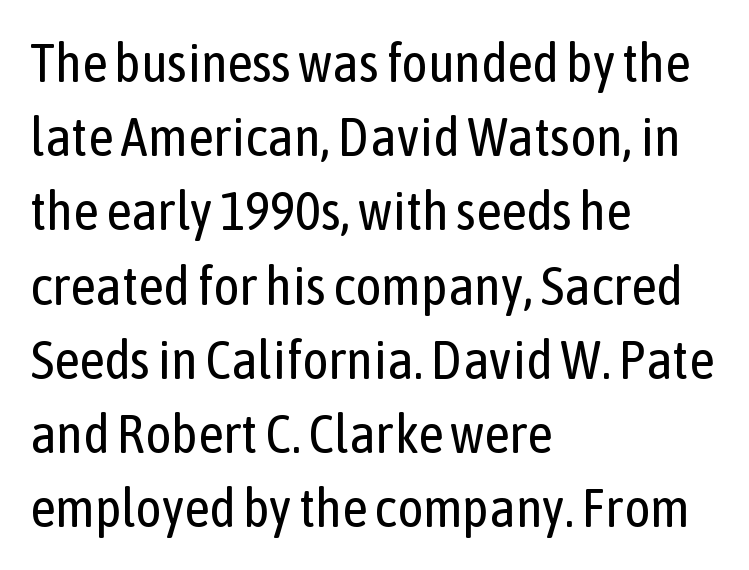
The image shows 55 px regular-weight, condensed sans-serif type, upright; set left-aligned, normal line spacing (1.35x), normal letter spacing, not underlined; low stroke contrast and a medium x-height.
